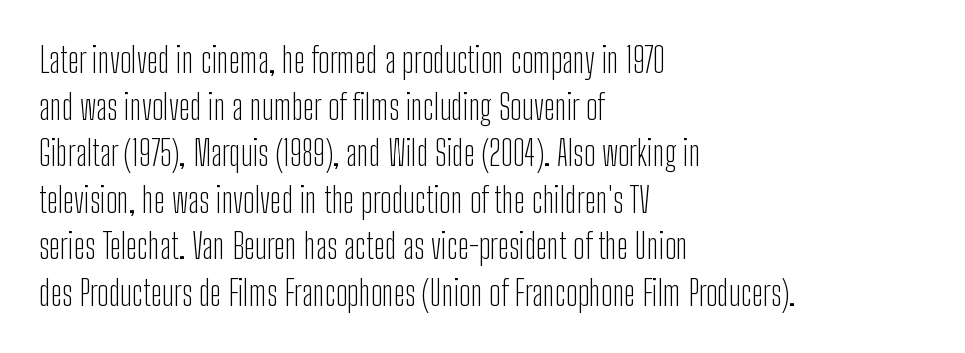
{"serif": "no", "italic": "no", "bold": "no", "weight": "light", "width": "condensed", "stroke_contrast": "low", "x_height": "medium", "monospaced": "no", "underline": "no", "align": "left", "line_spacing": "normal", "line_spacing_ratio": 1.37, "letter_spacing": "normal", "letter_spacing_em": 0.0, "glyph_px": 34}
